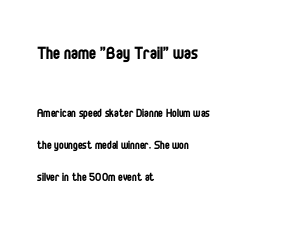
Does extra space separate the letters? No, they use regular spacing. Ordinary non-slanted type is in use. Where is the straight margin? On the left. This rendering features lettering with no underline.
